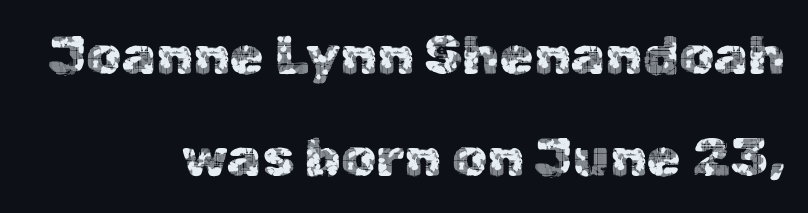
A typesetter would mark this as roman, not italic. Are there feet on the stems? There aren't — it's a sans. The words here are not underlined. What stands out about the letter spacing? Nothing — it is the standard amount.
